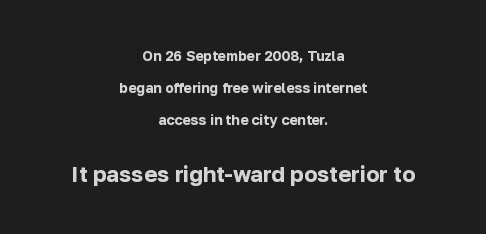
The specimen omits any rule beneath the text block's lines. One-word summary of the alignment: center. How are the letters spaced? Ordinarily, with no added tracking. Each new line begins a long way beneath the previous one.
